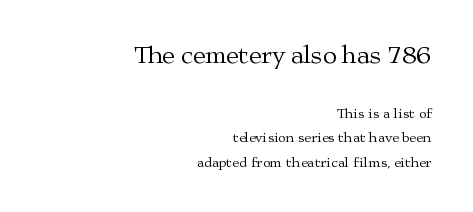
Default kerning and tracking; the words read as compact shapes. Each row of text sits above clean, open space. Top chunk: large. Bottom chunk: small. The lines are quadded right. Upright lettering throughout. Summary of weight: not heavy and not bold.
